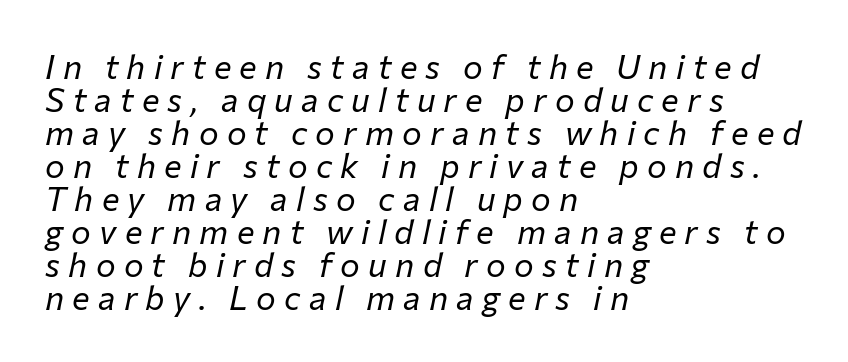
{"italic": "yes", "lean": "right", "slant_degrees": 12, "bold": "no", "weight": "regular", "width": "normal", "stroke_contrast": "low", "x_height": "medium", "monospaced": "no", "underline": "no", "align": "left", "line_spacing": "tight", "line_spacing_ratio": 1.0, "letter_spacing": "wide", "letter_spacing_em": 0.25, "glyph_px": 33}
